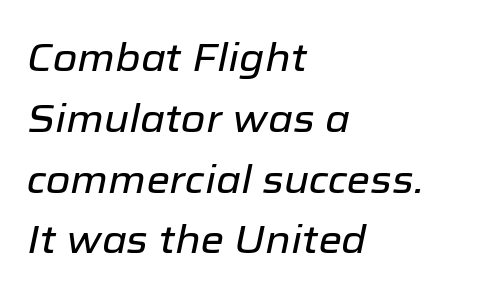
The lines sit at an ordinary, default distance from one another. If you drew a ruler down the left edge, every line would touch it. The passage shown leans; its letterforms are oblique. Observe the ordinary spacing: letters are neighbours, not strangers.
